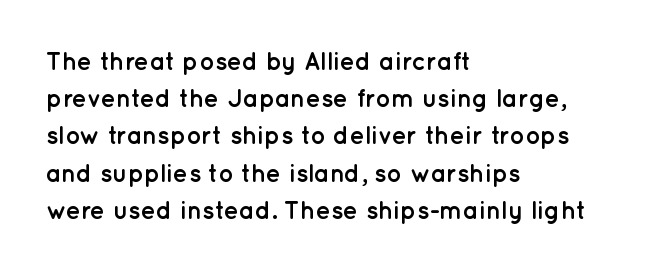
Italic: no, the glyphs are upright roman. Weight: bold. A typesetter would call this zero additional tracking. Does the copy run flush right? No — it runs flush left. In terms of leading, this rendering sits right in the middle. Quick note: underline off.
